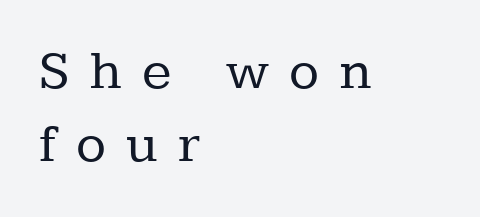
{"serif": "yes", "italic": "no", "bold": "no", "weight": "regular", "width": "normal", "stroke_contrast": "low", "x_height": "medium", "monospaced": "no", "underline": "no", "align": "left", "line_spacing": "normal", "line_spacing_ratio": 1.32, "letter_spacing": "wide", "letter_spacing_em": 0.37, "glyph_px": 55}
